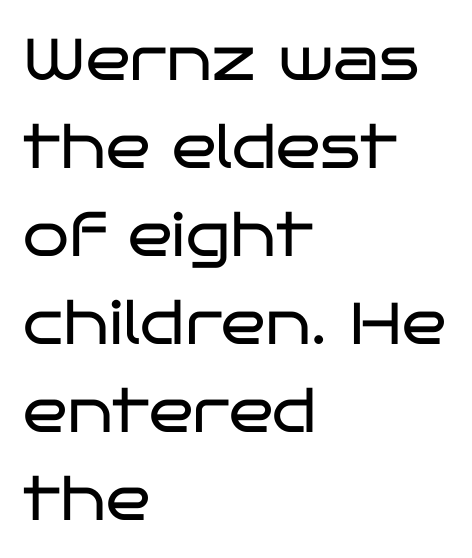
The image shows 59 px regular-weight, wide sans-serif type, upright; set left-aligned, normal line spacing (1.49x), normal letter spacing, not underlined; low stroke contrast and a large x-height.
